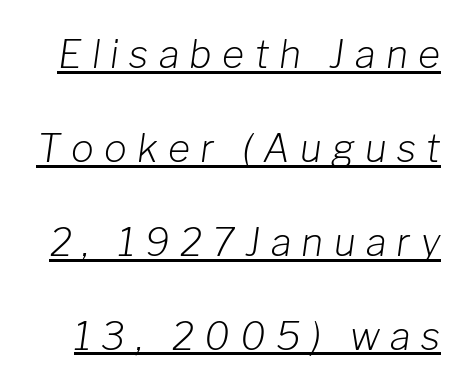
The passage shown is typed in a proportional face where columns would drift. A rule runs beneath these lines of type. You can tell it's italic because the verticals aren't actually vertical. Someone cranked the tracking dial way up on this one. The font sits on the lighter half of the weight spectrum, regular included.
